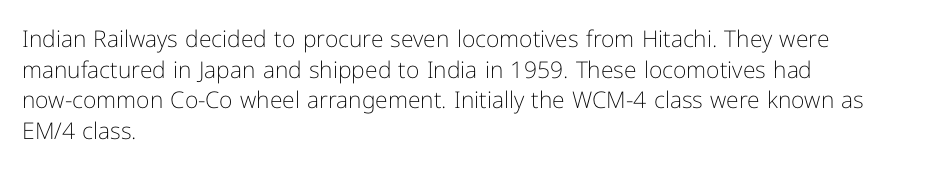
Q: Is the text bold? A: No.
Q: Is the text italic (slanted)? A: No, it is upright.
Q: Is the text underlined? A: No.
Q: How is the paragraph aligned? A: Left-aligned.
Q: Is the spacing between letters normal or unusually wide? A: Normal.
Q: Is the spacing between lines tight, normal or loose? A: Normal.
